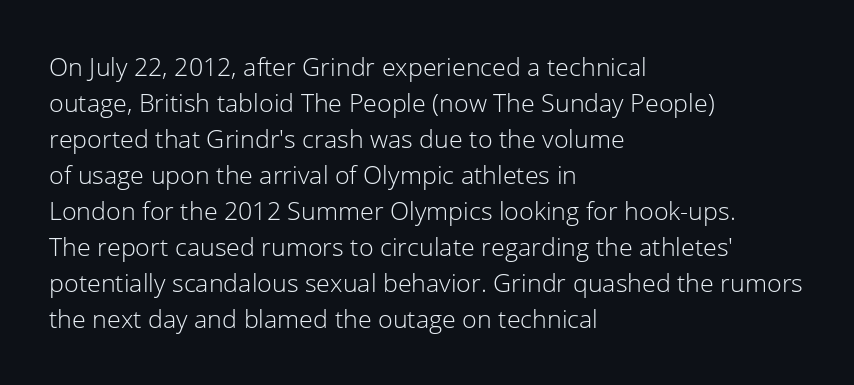
Q: Is the text bold? A: No.
Q: Is the text italic (slanted)? A: No, it is upright.
Q: Is the text underlined? A: No.
Q: How is the paragraph aligned? A: Left-aligned.
Q: Is the spacing between letters normal or unusually wide? A: Normal.
Q: Is the spacing between lines tight, normal or loose? A: Normal.
